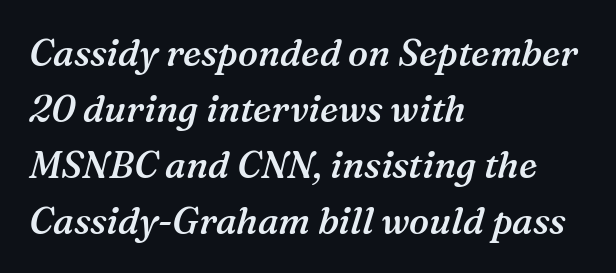
{"serif": "yes", "italic": "yes", "lean": "right", "slant_degrees": 16, "bold": "semi", "weight": "semibold", "width": "normal", "stroke_contrast": "medium", "x_height": "medium", "monospaced": "no", "underline": "no", "align": "left", "line_spacing": "normal", "line_spacing_ratio": 1.51, "letter_spacing": "normal", "letter_spacing_em": 0.0, "glyph_px": 37}
